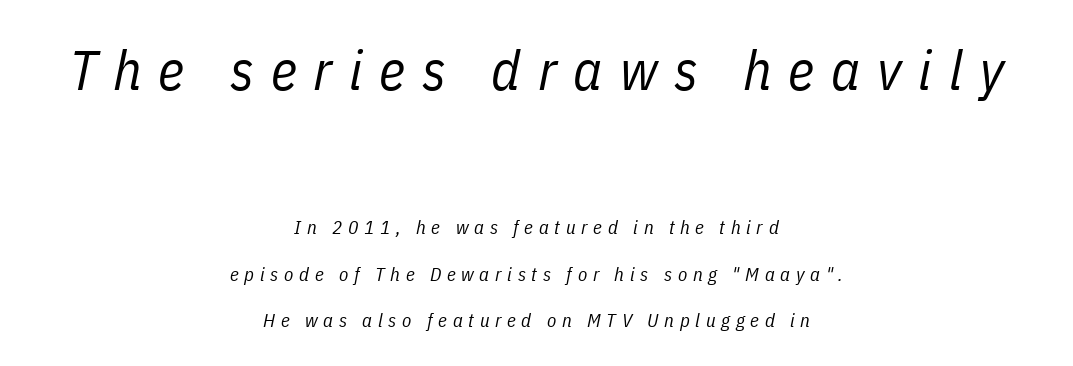
Q: Is the text bold? A: No.
Q: Is the text italic (slanted)? A: Yes, it leans right by about 11 degrees.
Q: Is the text underlined? A: No.
Q: How is the paragraph aligned? A: Centered.
Q: Is the spacing between letters normal or unusually wide? A: Unusually wide.
Q: Is the spacing between lines tight, normal or loose? A: Loose.
Q: Which block of text is set in a larger size, the first (top) or the second (bottom)? A: The first (top) one.
Q: Width (condensed, normal, or wide)? A: Condensed.
Q: Stroke contrast? A: Low.
Q: x-height? A: Medium.
Q: Monospaced? A: No.
